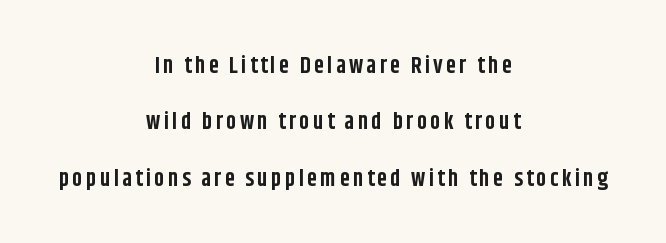
{"italic": "no", "bold": "yes", "underline": "no", "align": "center", "line_spacing": "loose", "line_spacing_ratio": 2.45, "glyph_px": 23}
